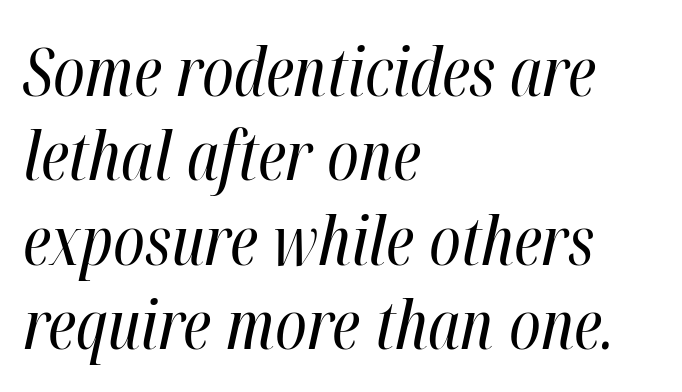
{"italic": "yes", "lean": "right", "slant_degrees": 12, "bold": "no", "weight": "regular", "width": "condensed", "stroke_contrast": "high", "x_height": "medium", "monospaced": "no", "underline": "no", "align": "left", "line_spacing_ratio": 1.24, "letter_spacing": "normal", "letter_spacing_em": 0.0, "glyph_px": 68}
